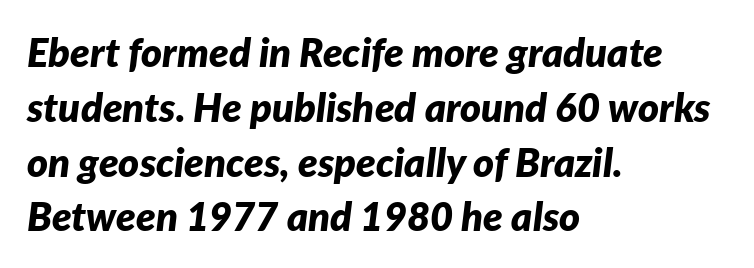
{"italic": "yes", "lean": "right", "slant_degrees": 7, "bold": "yes", "weight": "bold", "width": "normal", "stroke_contrast": "low", "x_height": "medium", "monospaced": "no", "underline": "no", "align": "left", "line_spacing": "normal", "line_spacing_ratio": 1.37, "letter_spacing": "normal", "letter_spacing_em": 0.0, "glyph_px": 40}
